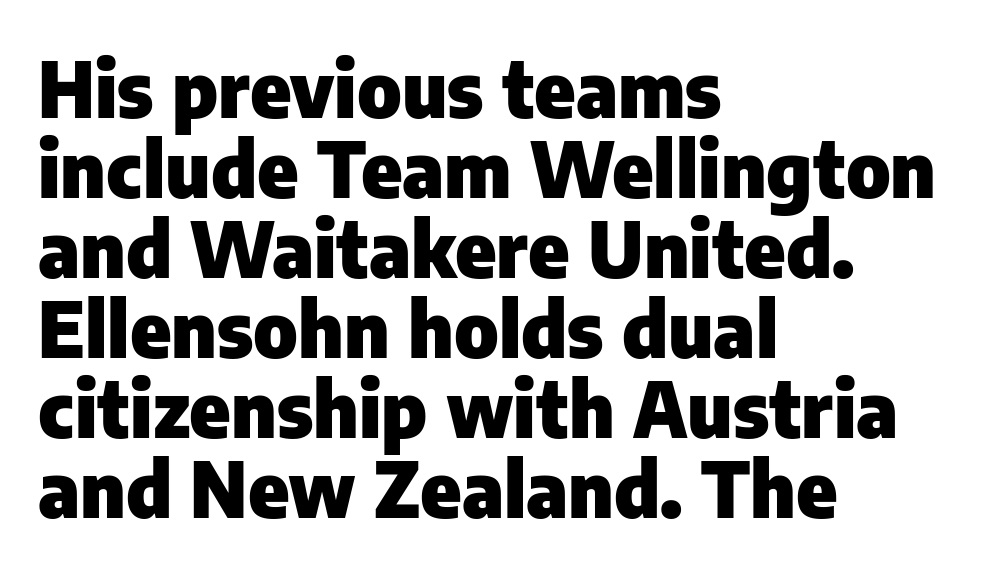
The image shows 77 px heavy sans-serif type, upright; set left-aligned, tight line spacing (1.04x), normal letter spacing, not underlined; low stroke contrast and a medium x-height.
